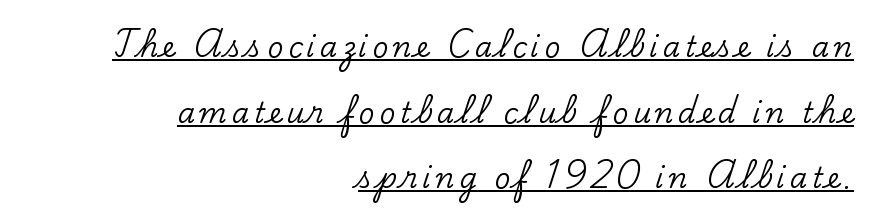
The image shows 28 px serif type; set right-aligned, loose line spacing (2.34x), underlined; low stroke contrast and a small x-height.
